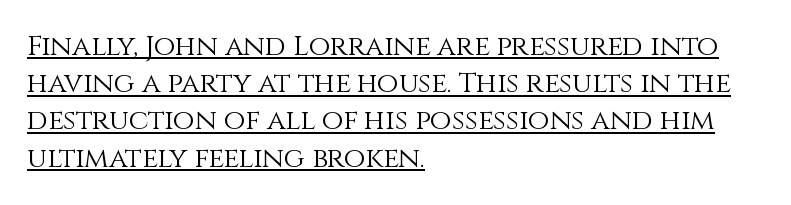
{"italic": "no", "bold": "no", "weight": "light", "width": "normal", "stroke_contrast": "medium", "x_height": "large", "monospaced": "no", "underline": "yes", "align": "left", "line_spacing": "normal", "line_spacing_ratio": 1.33, "letter_spacing": "normal", "letter_spacing_em": 0.0, "glyph_px": 28}
